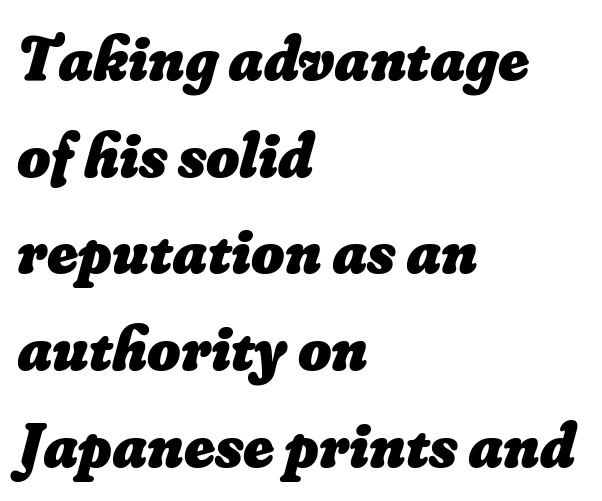
Q: Is the text bold? A: Yes.
Q: Is the text underlined? A: No.
Q: How is the paragraph aligned? A: Left-aligned.
Q: Is the spacing between letters normal or unusually wide? A: Normal.
Q: Is the spacing between lines tight, normal or loose? A: Normal.
Q: Width (condensed, normal, or wide)? A: Normal.
Q: Stroke contrast? A: Low.
Q: x-height? A: Small.
Q: Monospaced? A: No.
